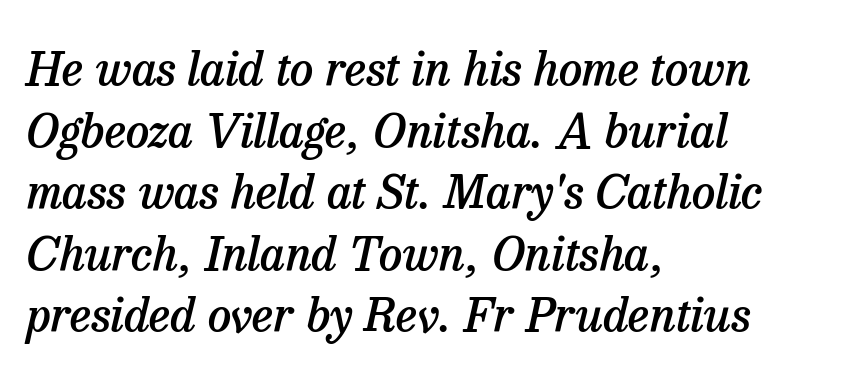
Q: Is the text bold? A: Semi-bold.
Q: Is the text italic (slanted)? A: Yes, it leans right by about 13 degrees.
Q: Is the typeface a serif or a sans-serif typeface? A: Serif.
Q: Is the text underlined? A: No.
Q: How is the paragraph aligned? A: Left-aligned.
Q: Is the spacing between letters normal or unusually wide? A: Normal.
Q: Is the spacing between lines tight, normal or loose? A: Normal.
Q: Width (condensed, normal, or wide)? A: Normal.
Q: Stroke contrast? A: Low.
Q: x-height? A: Medium.
Q: Monospaced? A: No.
